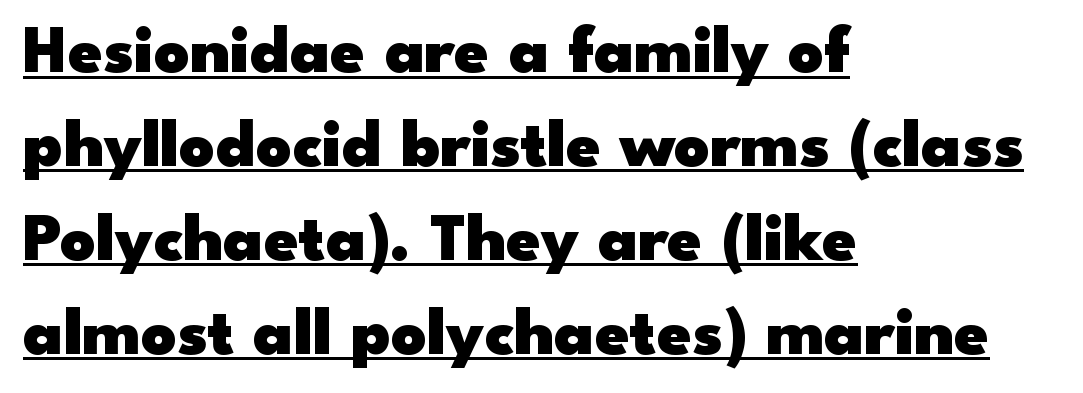
The image shows 69 px heavy, wide sans-serif type, upright; set left-aligned, normal line spacing (1.36x), normal letter spacing, underlined; low stroke contrast and a small x-height.
